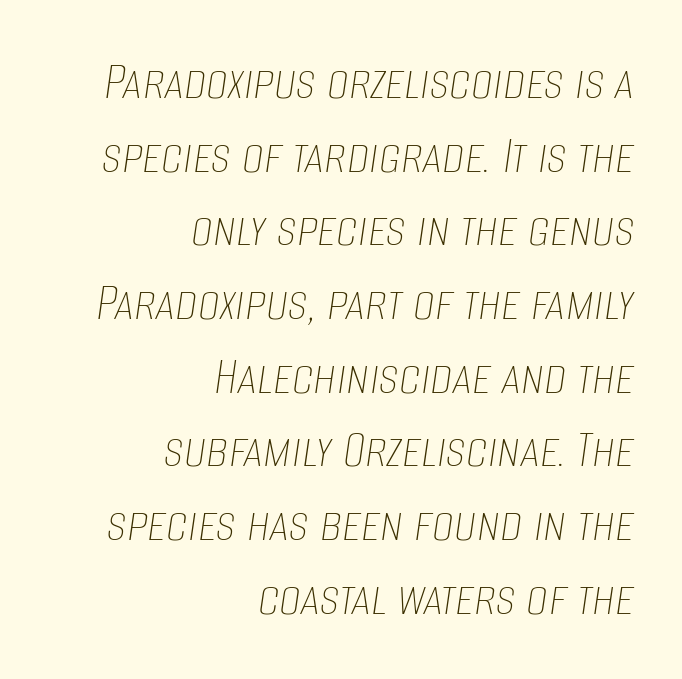
Q: Is the text bold? A: No.
Q: Is the text italic (slanted)? A: Yes, it leans right by about 8 degrees.
Q: Is the text underlined? A: No.
Q: How is the paragraph aligned? A: Right-aligned.
Q: Is the spacing between letters normal or unusually wide? A: Normal.
Q: Is the spacing between lines tight, normal or loose? A: Normal.
Q: Width (condensed, normal, or wide)? A: Condensed.
Q: Stroke contrast? A: Low.
Q: x-height? A: Large.
Q: Monospaced? A: No.
